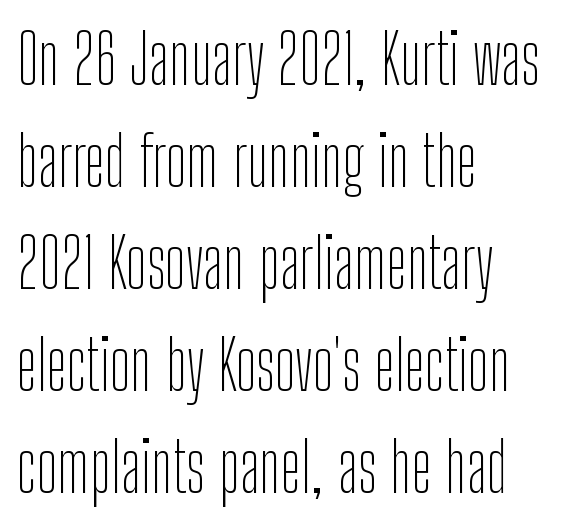
Q: Is the text bold? A: No.
Q: Is the text italic (slanted)? A: No, it is upright.
Q: Is the typeface a serif or a sans-serif typeface? A: Sans-serif.
Q: Is the text underlined? A: No.
Q: How is the paragraph aligned? A: Left-aligned.
Q: Is the spacing between letters normal or unusually wide? A: Normal.
Q: Is the spacing between lines tight, normal or loose? A: Normal.
Q: Width (condensed, normal, or wide)? A: Condensed.
Q: Stroke contrast? A: Low.
Q: x-height? A: Medium.
Q: Monospaced? A: No.
